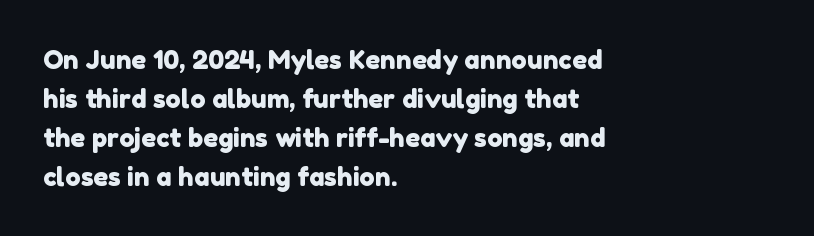
The image shows 26 px text type; set left-aligned, normal line spacing (1.5x), normal letter spacing, not underlined.
